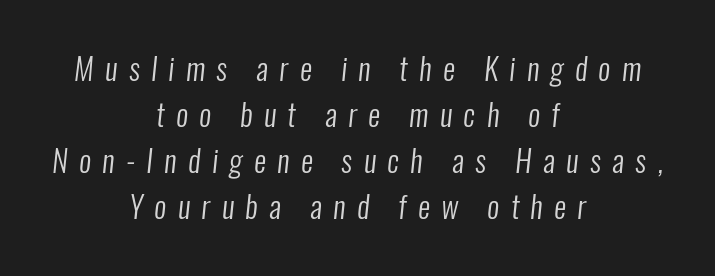
Q: Is the text bold? A: No.
Q: Is the typeface a serif or a sans-serif typeface? A: Sans-serif.
Q: Is the text underlined? A: No.
Q: How is the paragraph aligned? A: Centered.
Q: Is the spacing between letters normal or unusually wide? A: Unusually wide.
Q: Is the spacing between lines tight, normal or loose? A: Normal.
Q: Width (condensed, normal, or wide)? A: Condensed.
Q: Stroke contrast? A: Low.
Q: x-height? A: Medium.
Q: Monospaced? A: No.
